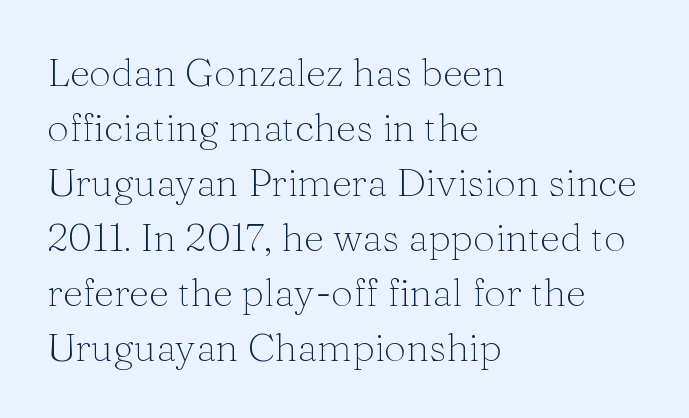
Is this a fixed-width face? No — the glyphs have proportional, varying widths. Horizontal bands of white between lines are of average thickness. Horizontally, the lines are justified to the leading edge only. You could call the tracking neutral — neither tight nor loose. Note: serifs present on the glyphs.
